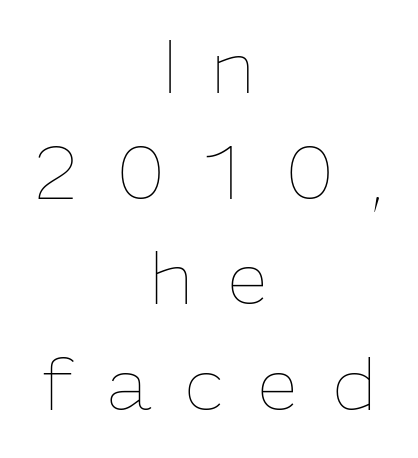
{"italic": "no", "bold": "no", "weight": "thin", "width": "normal", "stroke_contrast": "low", "x_height": "medium", "monospaced": "no", "underline": "no", "align": "center", "line_spacing": "normal", "line_spacing_ratio": 1.41, "letter_spacing": "wide", "letter_spacing_em": 0.44, "glyph_px": 75}
